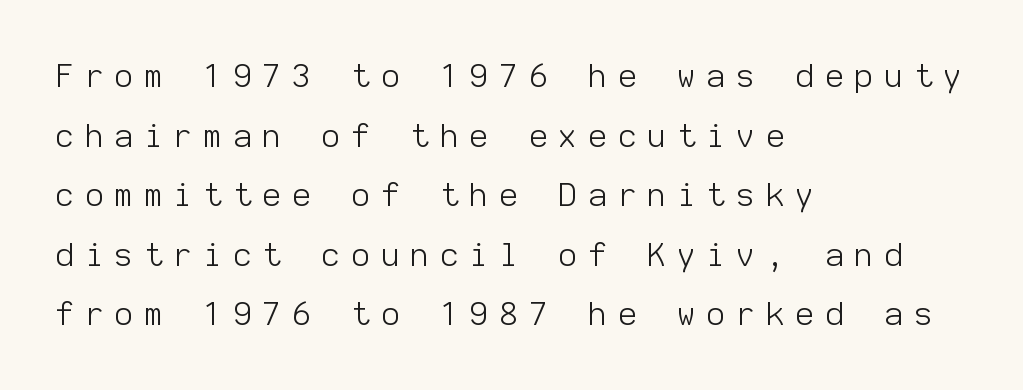
Just letters on the line, the space beneath them empty. Observe the wide spacing: letters keep a clear distance from each other. The passage shown is typed in a monospace face where columns stay perfectly aligned. The paragraph shown leans on its left margin. These lines were composed using upright roman letters.
